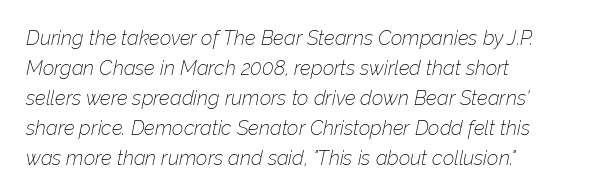
Q: Is the text bold? A: No.
Q: Is the text italic (slanted)? A: Yes, it leans right by about 12 degrees.
Q: Is the text underlined? A: No.
Q: How is the paragraph aligned? A: Left-aligned.
Q: Is the spacing between letters normal or unusually wide? A: Normal.
Q: Is the spacing between lines tight, normal or loose? A: Normal.
